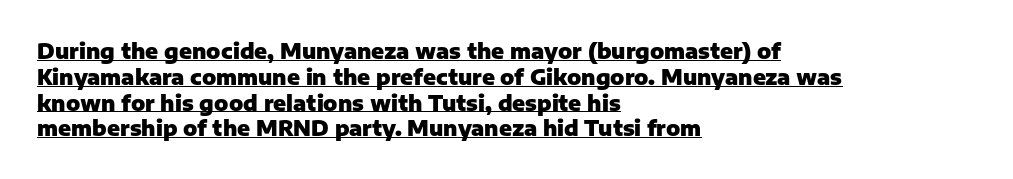
{"italic": "no", "bold": "yes", "underline": "yes", "align": "left", "line_spacing_ratio": 1.23, "letter_spacing": "normal", "letter_spacing_em": 0.0, "glyph_px": 21}
